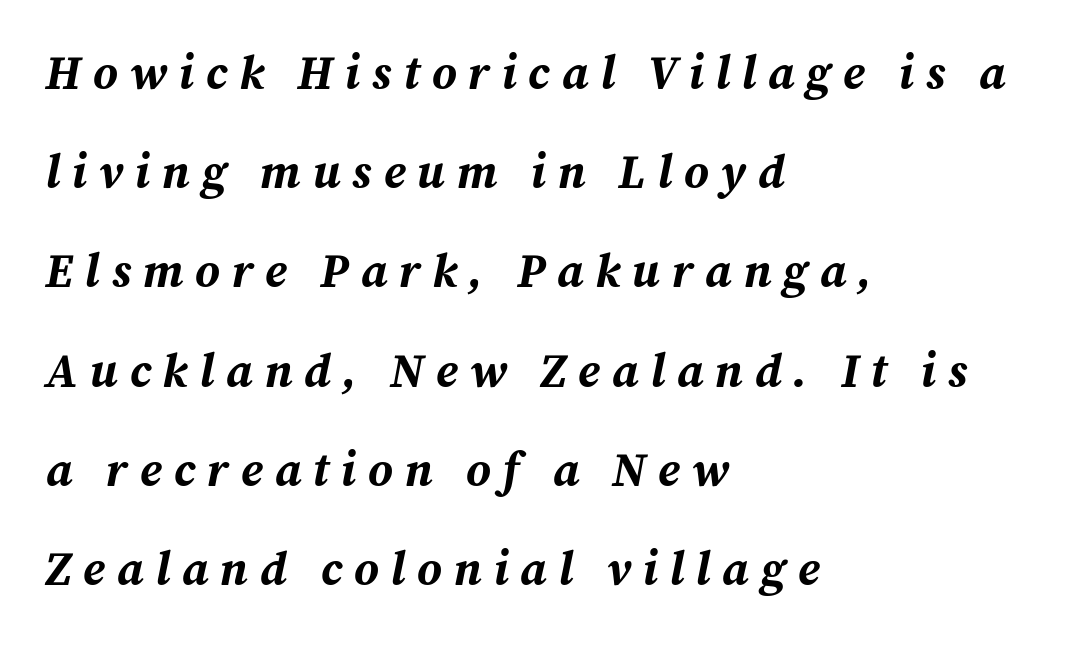
{"italic": "yes", "lean": "right", "slant_degrees": 12, "bold": "yes", "weight": "bold", "width": "normal", "stroke_contrast": "medium", "x_height": "medium", "monospaced": "no", "underline": "no", "align": "left", "line_spacing": "loose", "line_spacing_ratio": 2.11, "letter_spacing": "wide", "letter_spacing_em": 0.25, "glyph_px": 47}
